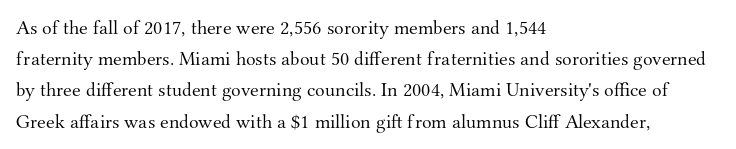
Q: Is the text bold? A: No.
Q: Is the text italic (slanted)? A: No, it is upright.
Q: Is the text underlined? A: No.
Q: How is the paragraph aligned? A: Left-aligned.
Q: Is the spacing between letters normal or unusually wide? A: Normal.
Q: Is the spacing between lines tight, normal or loose? A: Normal.
